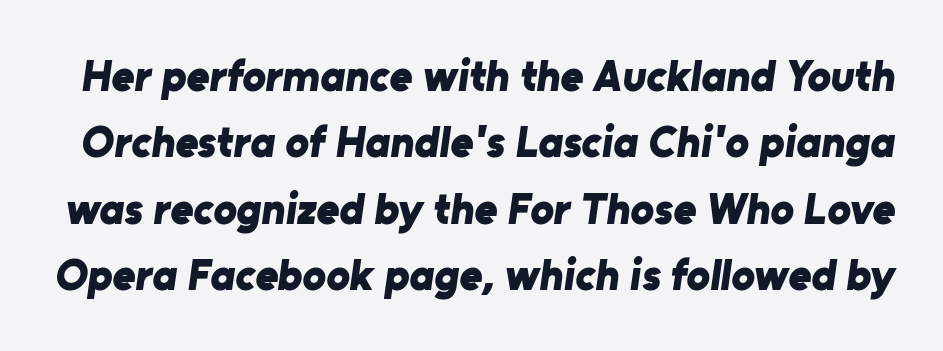
Q: Is the text bold? A: Yes.
Q: Is the typeface a serif or a sans-serif typeface? A: Sans-serif.
Q: Is the text underlined? A: No.
Q: Is the spacing between letters normal or unusually wide? A: Normal.
Q: Is the spacing between lines tight, normal or loose? A: Normal.
Q: Width (condensed, normal, or wide)? A: Normal.
Q: Stroke contrast? A: Low.
Q: x-height? A: Medium.
Q: Monospaced? A: No.
